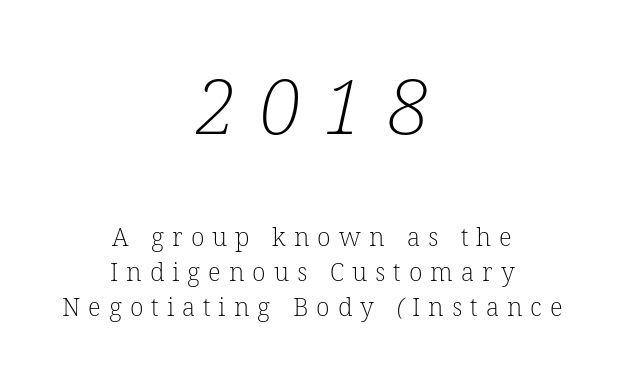
Think of a printed novel: that variable character pitch is what you see here. Think standard paragraph weight, or any step lighter than that. A typesetter would call this leading conventional body-copy spacing. The string is rendered with underlining switched off. The face used here is seriffed, in the tradition of book romans.
